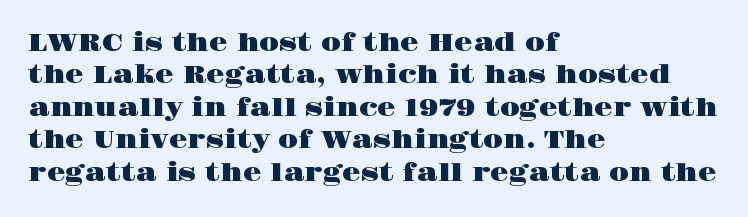
Q: Is the text italic (slanted)? A: No, it is upright.
Q: Is the text underlined? A: No.
Q: How is the paragraph aligned? A: Left-aligned.
Q: Is the spacing between letters normal or unusually wide? A: Normal.
Q: Is the spacing between lines tight, normal or loose? A: Normal.
